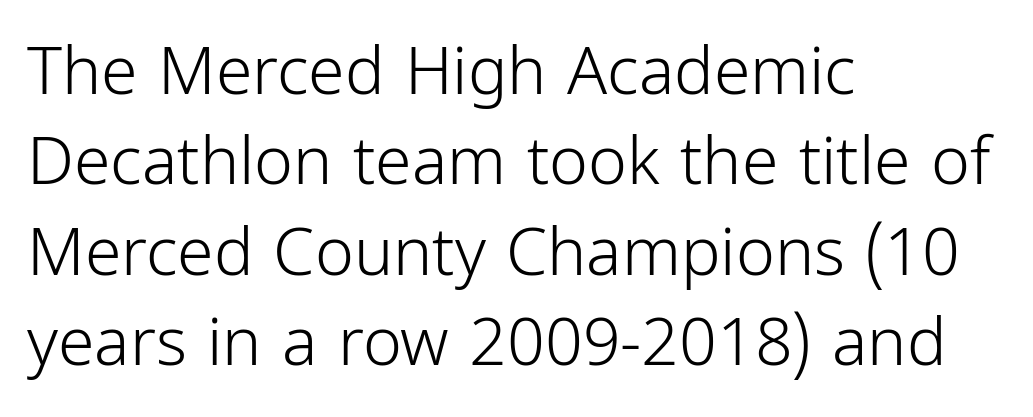
No heavy texture on the line: the type isn't bold. Baseline-to-baseline distance is the conventional proportion of letter height. Horizontally, the lines are justified to the leading edge only. Look at the tracking — it's just the regular setting, nothing added. Do the characters align in a grid? No, the font is proportional.
